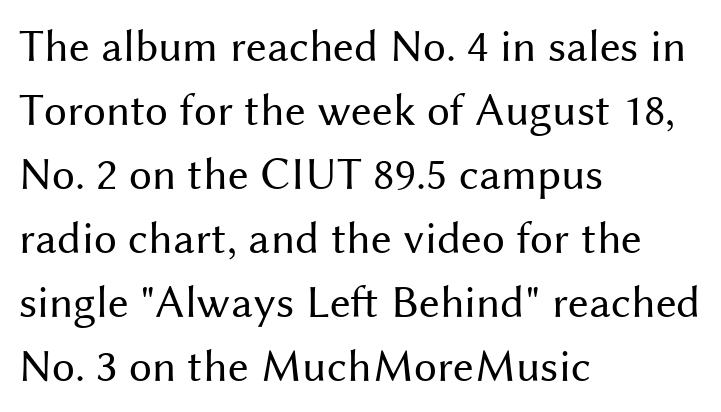
{"serif": "no", "italic": "no", "bold": "no", "weight": "regular", "width": "normal", "stroke_contrast": "medium", "x_height": "medium", "monospaced": "no", "underline": "no", "align": "left", "line_spacing": "normal", "line_spacing_ratio": 1.39, "letter_spacing": "normal", "letter_spacing_em": 0.0, "glyph_px": 46}
